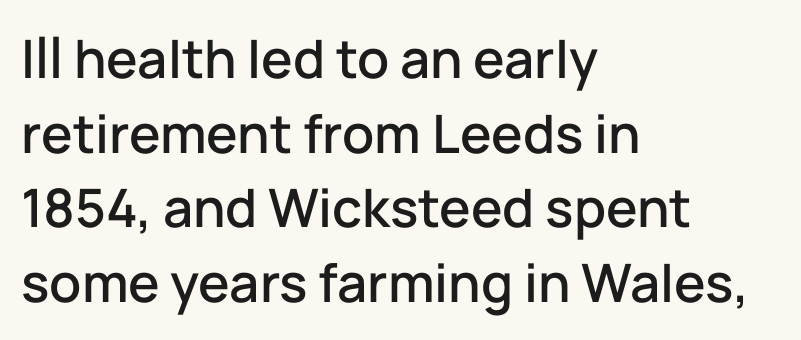
{"serif": "no", "italic": "no", "width": "normal", "stroke_contrast": "low", "x_height": "medium", "monospaced": "no", "underline": "no", "align": "left", "line_spacing": "normal", "line_spacing_ratio": 1.41, "letter_spacing": "normal", "letter_spacing_em": 0.0, "glyph_px": 53}
